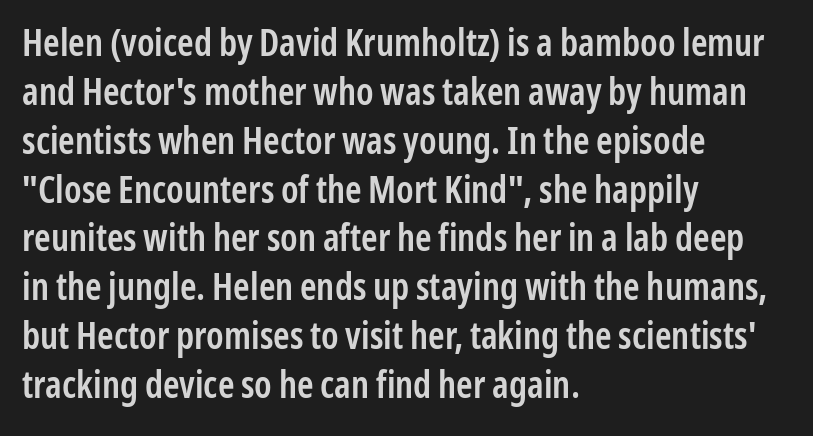
Q: Is the text bold? A: Semi-bold.
Q: Is the text italic (slanted)? A: No, it is upright.
Q: Is the typeface a serif or a sans-serif typeface? A: Sans-serif.
Q: Is the text underlined? A: No.
Q: How is the paragraph aligned? A: Left-aligned.
Q: Is the spacing between letters normal or unusually wide? A: Normal.
Q: Is the spacing between lines tight, normal or loose? A: Normal.
Q: Width (condensed, normal, or wide)? A: Condensed.
Q: Stroke contrast? A: Low.
Q: x-height? A: Medium.
Q: Monospaced? A: No.
